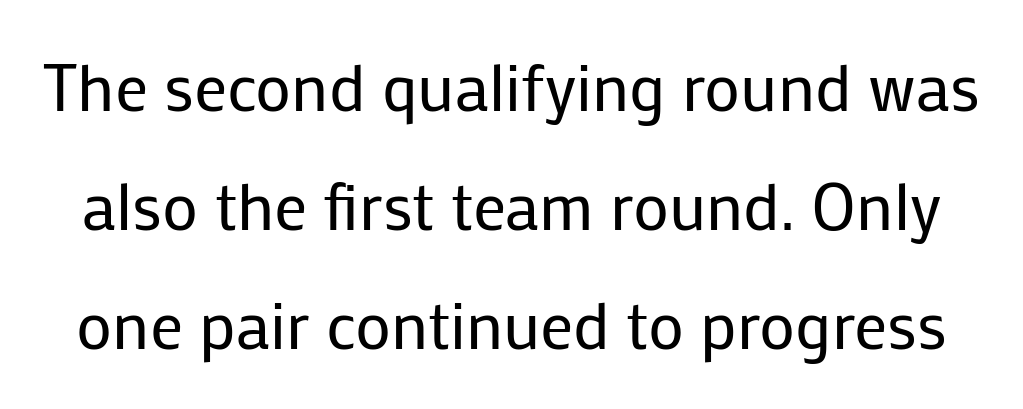
{"serif": "no", "italic": "no", "bold": "no", "weight": "regular", "width": "normal", "stroke_contrast": "low", "x_height": "medium", "monospaced": "no", "underline": "no", "line_spacing_ratio": 1.8, "letter_spacing": "normal", "letter_spacing_em": 0.0, "glyph_px": 66}
